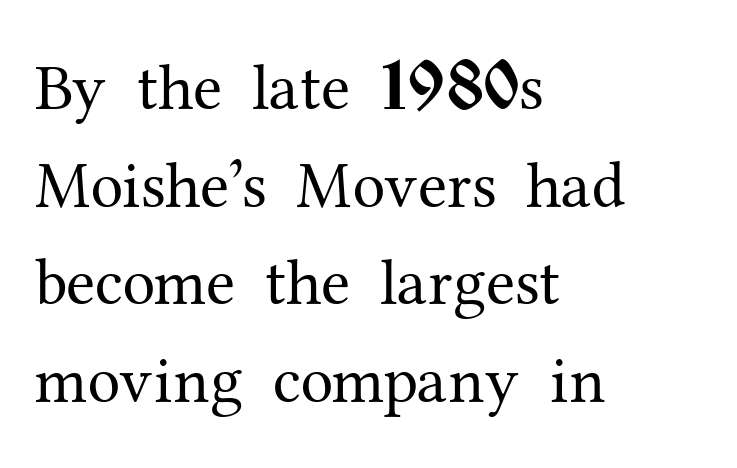
{"serif": "yes", "italic": "no", "bold": "no", "weight": "regular", "width": "normal", "stroke_contrast": "medium", "x_height": "medium", "monospaced": "no", "underline": "no", "align": "left", "line_spacing": "normal", "line_spacing_ratio": 1.48, "letter_spacing": "normal", "letter_spacing_em": 0.0, "glyph_px": 66}
